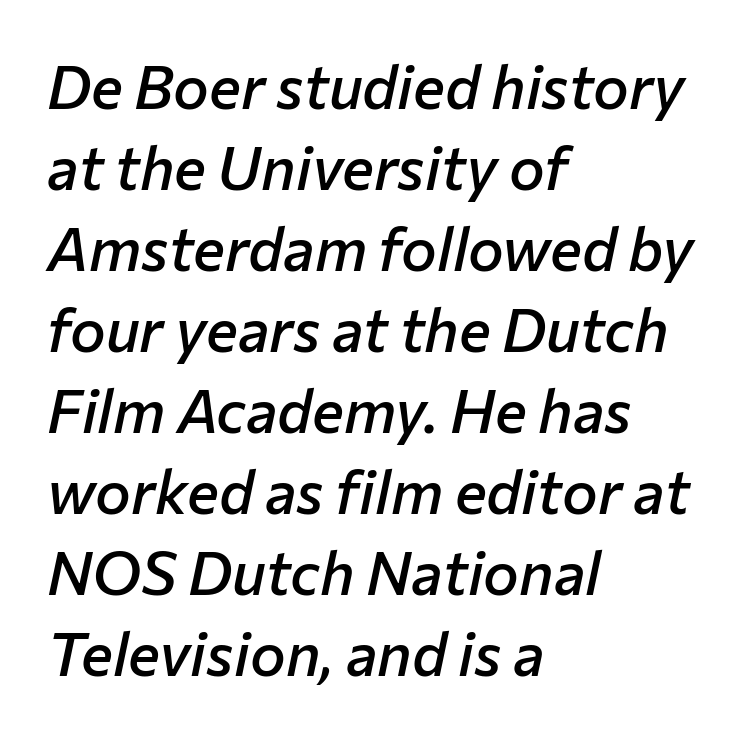
Q: Is the text bold? A: Semi-bold.
Q: Is the text italic (slanted)? A: Yes, it leans right by about 12 degrees.
Q: Is the text underlined? A: No.
Q: How is the paragraph aligned? A: Left-aligned.
Q: Is the spacing between letters normal or unusually wide? A: Normal.
Q: Is the spacing between lines tight, normal or loose? A: Normal.
Q: Width (condensed, normal, or wide)? A: Normal.
Q: Stroke contrast? A: Low.
Q: x-height? A: Medium.
Q: Monospaced? A: No.
